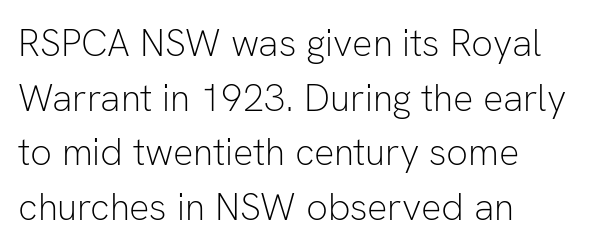
This sample has the flowing, uneven cadence of proportional lettering. Whoever set this chose a conventional vertical rhythm. Typeset ragged right — the left edge is the straight one. The typography opts for an upright posture over an oblique one. Spacing between characters is what you'd get straight out of the box.
